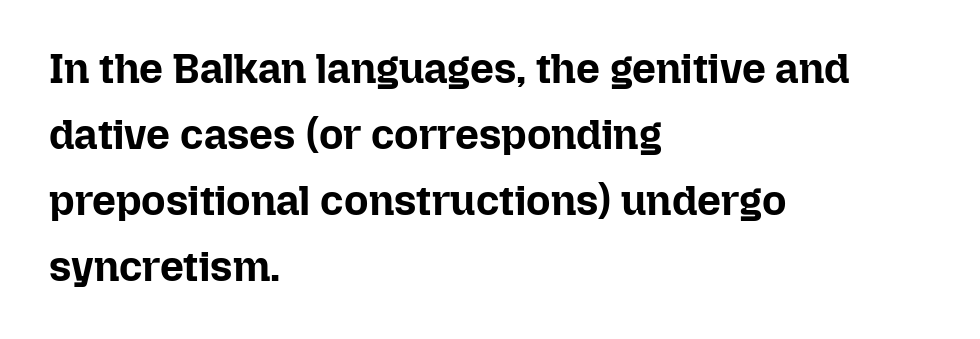
The ragged edge is on the right, which tells us the setting is flush left. Is the type bold? Yes — the strokes are clearly thick and heavy. The letters advance in unequal steps, a hallmark of proportional type. The gap between lines stays unmarked. The lines sit at an ordinary, default distance from one another.
